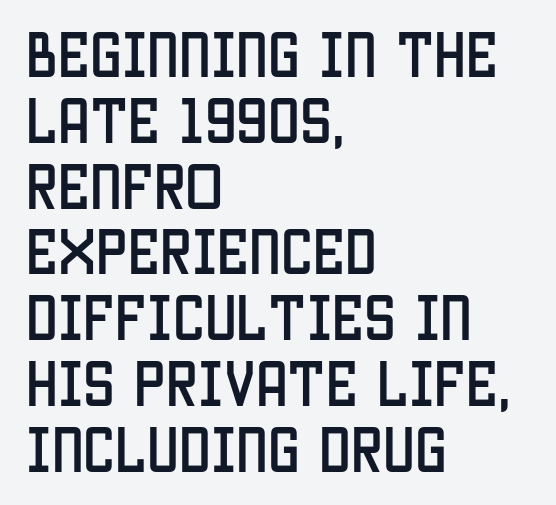
{"serif": "no", "italic": "no", "width": "condensed", "stroke_contrast": "low", "x_height": "large", "monospaced": "no", "underline": "no", "align": "left", "line_spacing": "normal", "line_spacing_ratio": 1.29, "letter_spacing": "normal", "letter_spacing_em": 0.0, "glyph_px": 51}
